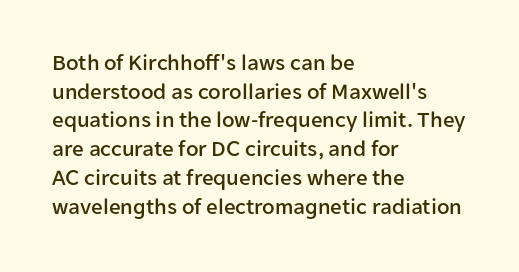
The image shows 23 px text type, upright; set left-aligned, normal line spacing (1.25x), normal letter spacing, not underlined.
